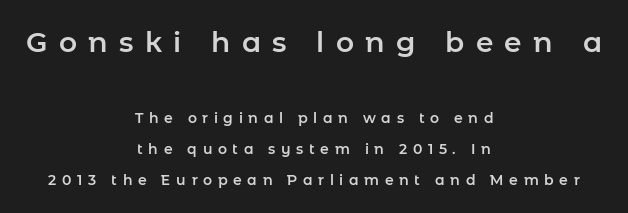
Q: Is the text italic (slanted)? A: No, it is upright.
Q: Is the typeface a serif or a sans-serif typeface? A: Sans-serif.
Q: Is the text underlined? A: No.
Q: How is the paragraph aligned? A: Centered.
Q: Is the spacing between letters normal or unusually wide? A: Unusually wide.
Q: Is the spacing between lines tight, normal or loose? A: Loose.
Q: Which block of text is set in a larger size, the first (top) or the second (bottom)? A: The first (top) one.
Q: Width (condensed, normal, or wide)? A: Normal.
Q: Stroke contrast? A: Low.
Q: x-height? A: Medium.
Q: Monospaced? A: No.
